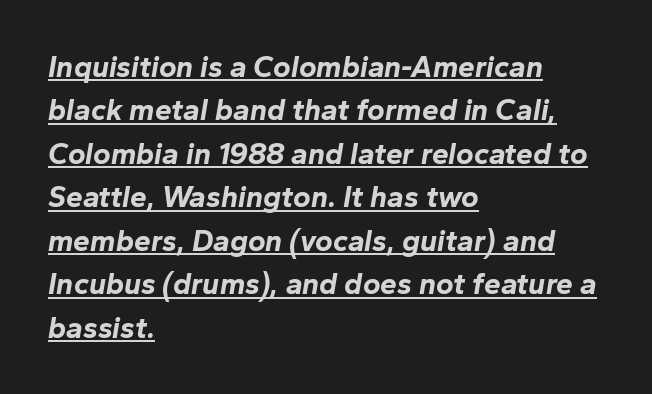
The image shows 30 px bold type, italic (leaning right); set left-aligned, normal line spacing (1.45x), normal letter spacing, underlined; low stroke contrast and a medium x-height.
